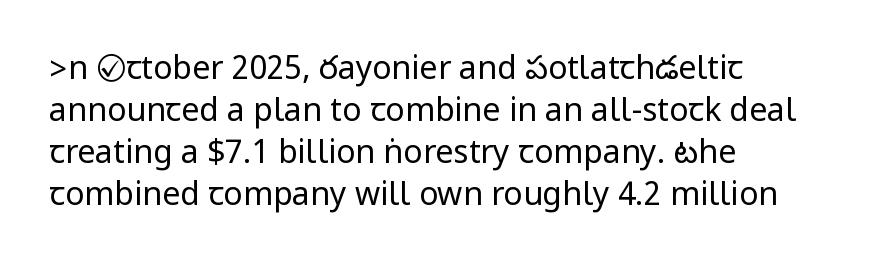
Q: Is the text bold? A: No.
Q: Is the text italic (slanted)? A: No, it is upright.
Q: Is the typeface a serif or a sans-serif typeface? A: Sans-serif.
Q: Is the text underlined? A: No.
Q: How is the paragraph aligned? A: Left-aligned.
Q: Is the spacing between letters normal or unusually wide? A: Normal.
Q: Is the spacing between lines tight, normal or loose? A: Normal.
Q: Width (condensed, normal, or wide)? A: Condensed.
Q: Stroke contrast? A: Low.
